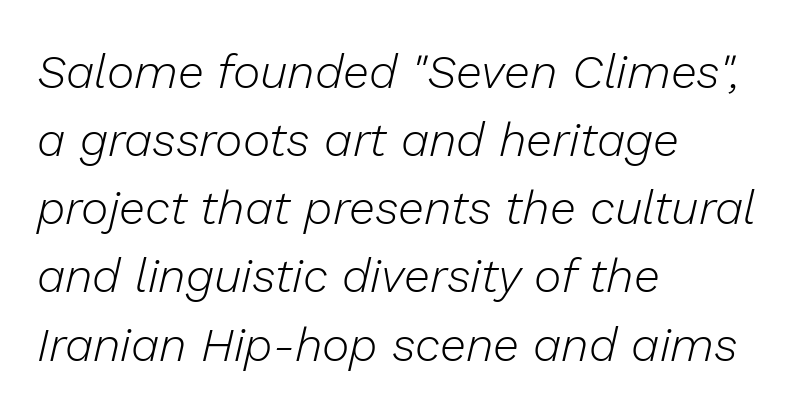
{"italic": "yes", "lean": "right", "slant_degrees": 13, "bold": "no", "weight": "light", "width": "normal", "stroke_contrast": "low", "x_height": "medium", "monospaced": "no", "underline": "no", "align": "left", "line_spacing": "normal", "line_spacing_ratio": 1.45, "letter_spacing": "normal", "letter_spacing_em": 0.0, "glyph_px": 47}
